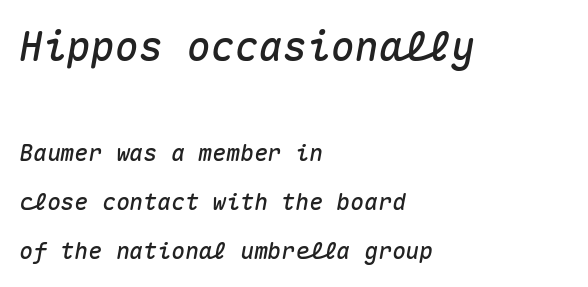
{"italic": "yes", "lean": "right", "slant_degrees": 10, "width": "normal", "stroke_contrast": "medium", "x_height": "medium", "monospaced": "yes", "underline": "no", "align": "left", "line_spacing": "loose", "line_spacing_ratio": 2.13, "letter_spacing": "normal", "letter_spacing_em": 0.0, "larger_block": "first", "size_ratio": 1.74, "glyph_px": 40}
